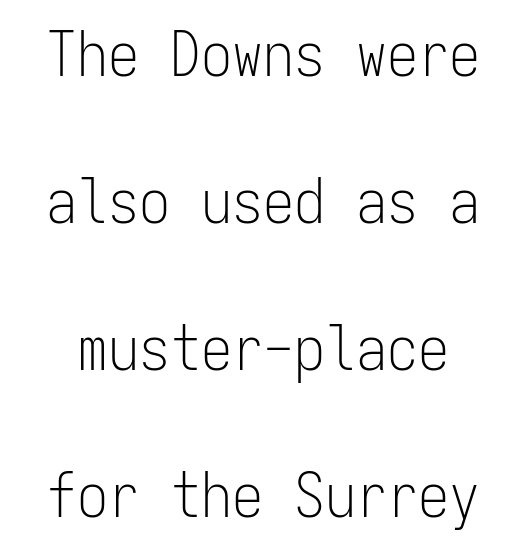
Q: Is the text bold? A: No.
Q: Is the text italic (slanted)? A: No, it is upright.
Q: Is the typeface a serif or a sans-serif typeface? A: Sans-serif.
Q: Is the text underlined? A: No.
Q: Is the spacing between letters normal or unusually wide? A: Normal.
Q: Is the spacing between lines tight, normal or loose? A: Loose.
Q: Width (condensed, normal, or wide)? A: Condensed.
Q: Stroke contrast? A: Low.
Q: x-height? A: Medium.
Q: Monospaced? A: Yes.
